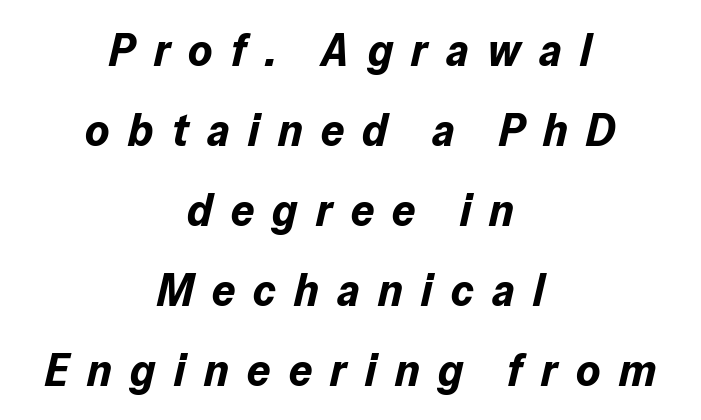
The image shows 46 px bold type, italic (leaning right); set centered, line spacing 1.74x, unusually wide letter spacing (+0.4 em), not underlined; low stroke contrast and a medium x-height.
